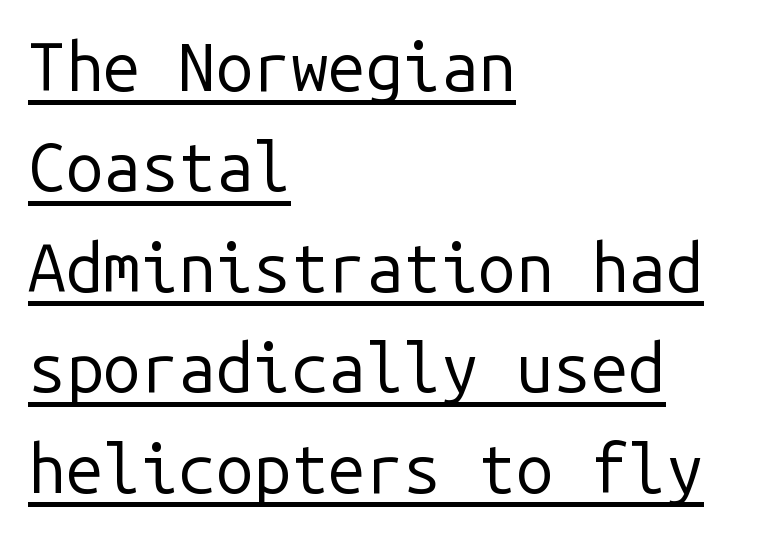
The compositor pushed each line to the left boundary. Nothing unusual about the tracking: characters are spaced as the font intends. Quick note: interline space is typical. A light-to-regular cut is what we see here.
